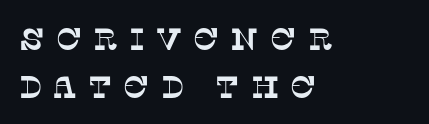
Q: Is the typeface a serif or a sans-serif typeface? A: Serif.
Q: Is the text underlined? A: No.
Q: How is the paragraph aligned? A: Left-aligned.
Q: Is the spacing between letters normal or unusually wide? A: Unusually wide.
Q: Is the spacing between lines tight, normal or loose? A: Normal.
Q: Width (condensed, normal, or wide)? A: Normal.
Q: Stroke contrast? A: Low.
Q: x-height? A: Large.
Q: Monospaced? A: No.
